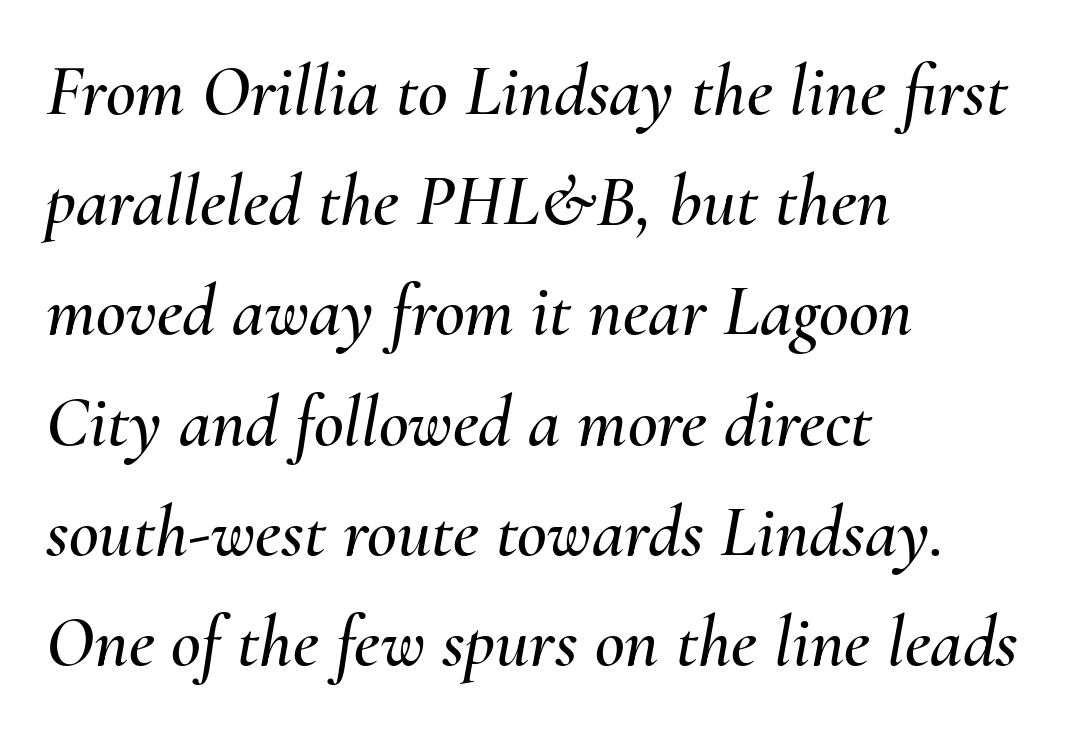
The font's italic variant was chosen for this text. Looks like regular typesetting: each glyph gets only the width it needs. Check under the words: just untouched page. Between one letter and the next there's only the usual sliver of space.
